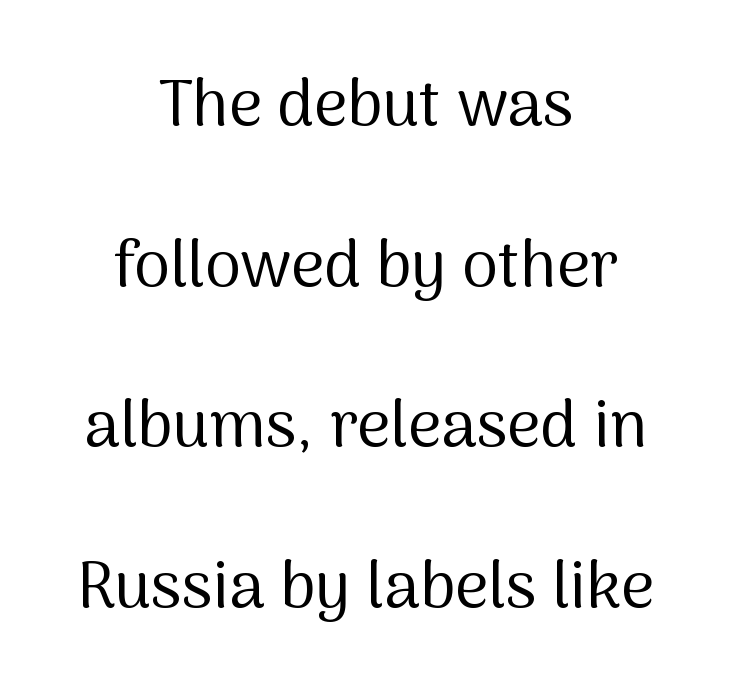
{"serif": "no", "italic": "no", "bold": "no", "weight": "regular", "width": "normal", "stroke_contrast": "medium", "x_height": "medium", "monospaced": "no", "underline": "no", "align": "center", "line_spacing": "loose", "line_spacing_ratio": 2.47, "letter_spacing": "normal", "letter_spacing_em": 0.0, "glyph_px": 65}
